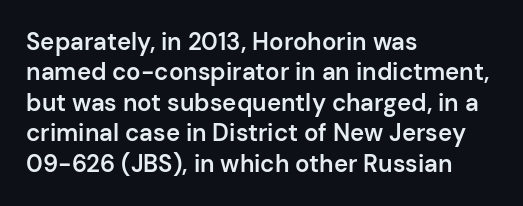
The image shows 24 px text type, upright; set left-aligned, normal line spacing (1.27x), normal letter spacing, not underlined.
